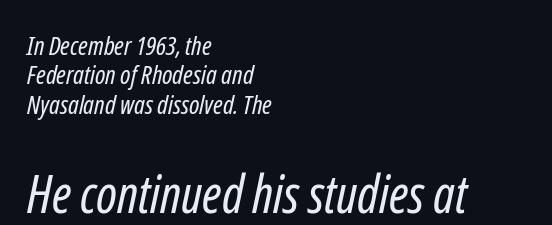
These lines are composed in type without serifs. Honestly, the letter spacing is just normal — you wouldn't notice it. Stem width sits at or under what a default text font uses. Plain, unruled lines of type. The rendering uses a small line-height, squeezing the rows. Is this a fixed-width face? No — the glyphs have proportional, varying widths.
